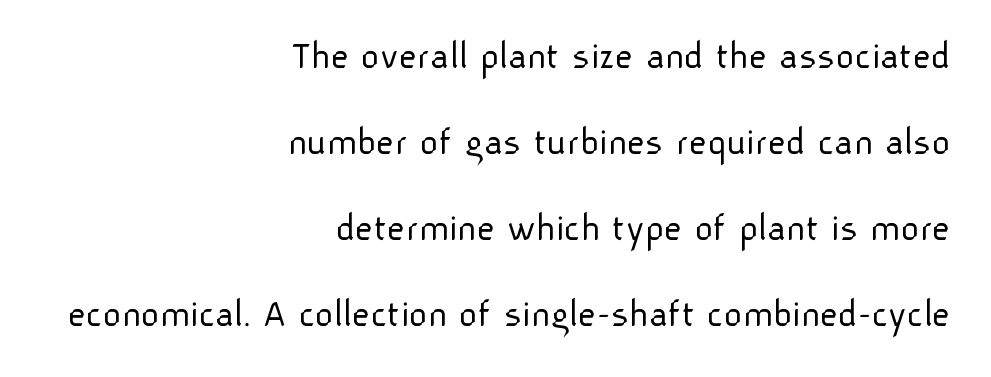
Q: Is the text bold? A: No.
Q: Is the text italic (slanted)? A: No, it is upright.
Q: Is the typeface a serif or a sans-serif typeface? A: Sans-serif.
Q: Is the text underlined? A: No.
Q: How is the paragraph aligned? A: Right-aligned.
Q: Is the spacing between letters normal or unusually wide? A: Normal.
Q: Is the spacing between lines tight, normal or loose? A: Loose.
Q: Width (condensed, normal, or wide)? A: Normal.
Q: Stroke contrast? A: Low.
Q: x-height? A: Medium.
Q: Monospaced? A: No.
